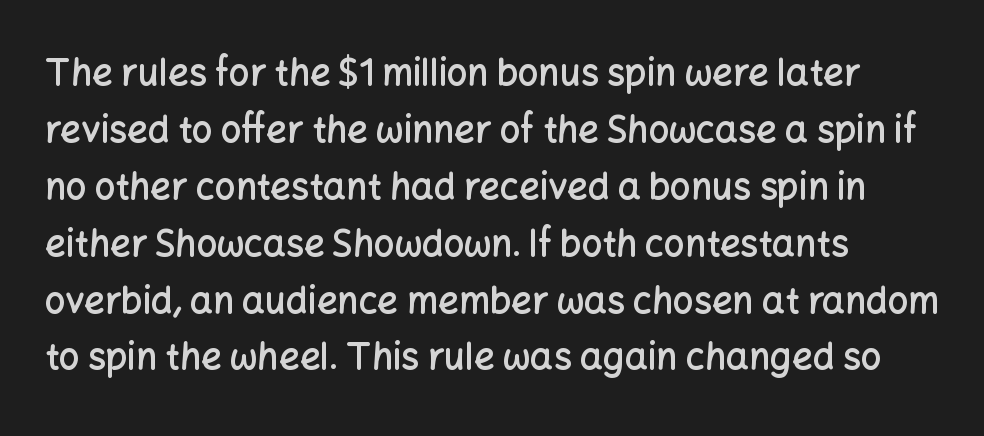
How heavy is the stroke? Medium-heavy — a semibold, shy of bold. If you drew a line through each stem, it would be perfectly vertical. Bare-footed words on every line. The font family rendered here belongs to the sans-serif group. Quick note: interline space is typical. Where is the straight margin? On the left.
